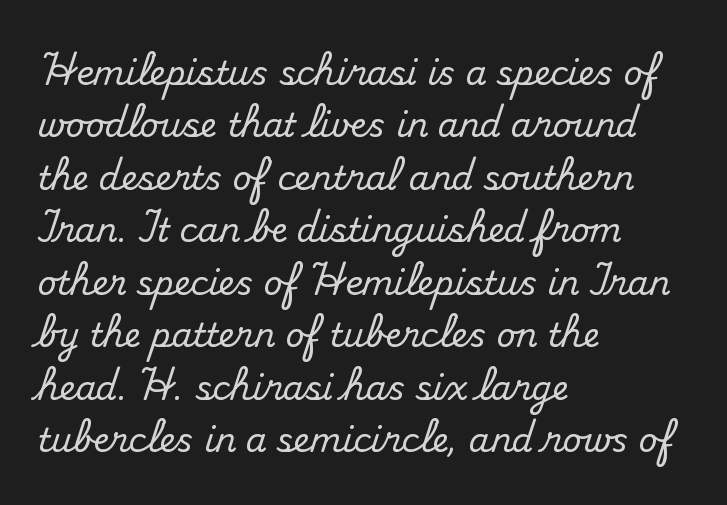
Q: Is the text italic (slanted)? A: Yes.
Q: Is the typeface a serif or a sans-serif typeface? A: Serif.
Q: Is the text underlined? A: No.
Q: How is the paragraph aligned? A: Left-aligned.
Q: Is the spacing between letters normal or unusually wide? A: Normal.
Q: Is the spacing between lines tight, normal or loose? A: Normal.
Q: Width (condensed, normal, or wide)? A: Normal.
Q: Stroke contrast? A: Medium.
Q: x-height? A: Small.
Q: Monospaced? A: No.
